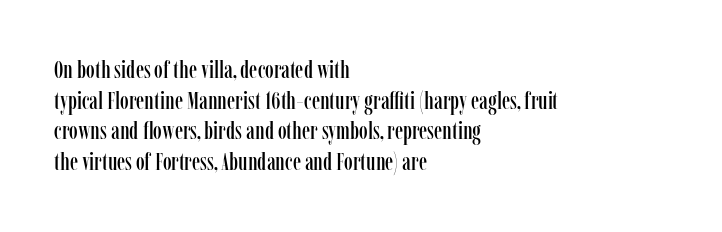
Q: Is the text italic (slanted)? A: No, it is upright.
Q: Is the text underlined? A: No.
Q: How is the paragraph aligned? A: Left-aligned.
Q: Is the spacing between letters normal or unusually wide? A: Normal.
